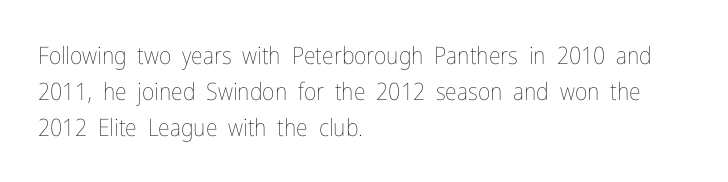
The setting favours the left margin, as ordinary paragraphs usually do. Upright lettering throughout. Letter spacing: default. No chunkiness to these letters — they're not bold.
